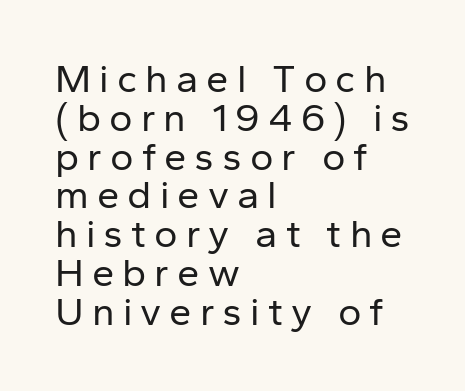
Q: Is the text bold? A: No.
Q: Is the text italic (slanted)? A: No, it is upright.
Q: Is the typeface a serif or a sans-serif typeface? A: Sans-serif.
Q: Is the text underlined? A: No.
Q: How is the paragraph aligned? A: Left-aligned.
Q: Is the spacing between letters normal or unusually wide? A: Unusually wide.
Q: Is the spacing between lines tight, normal or loose? A: Tight.
Q: Width (condensed, normal, or wide)? A: Normal.
Q: Stroke contrast? A: Low.
Q: x-height? A: Medium.
Q: Monospaced? A: No.
